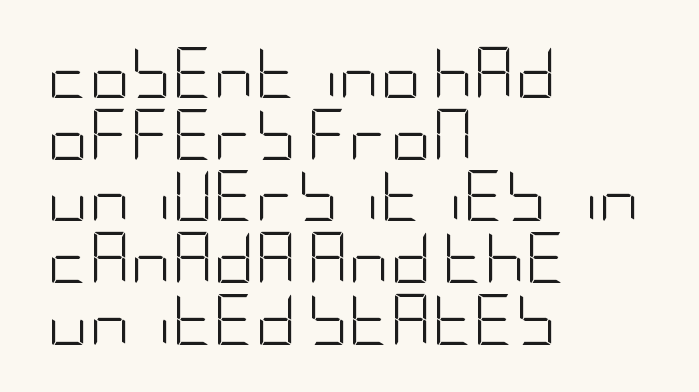
The image shows 51 px light, condensed sans-serif type, upright; set left-aligned, line spacing 1.21x, normal letter spacing, not underlined; low stroke contrast and a large x-height.
